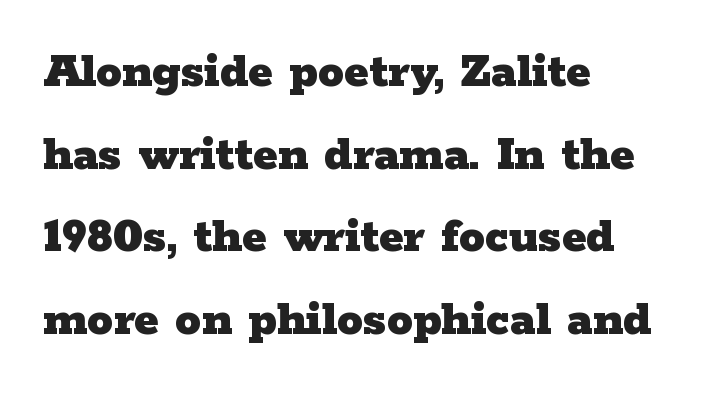
Q: Is the text bold? A: Yes.
Q: Is the text italic (slanted)? A: No, it is upright.
Q: Is the typeface a serif or a sans-serif typeface? A: Serif.
Q: Is the text underlined? A: No.
Q: How is the paragraph aligned? A: Left-aligned.
Q: Is the spacing between letters normal or unusually wide? A: Normal.
Q: Is the spacing between lines tight, normal or loose? A: Normal.
Q: Width (condensed, normal, or wide)? A: Wide.
Q: Stroke contrast? A: Low.
Q: x-height? A: Medium.
Q: Monospaced? A: No.
